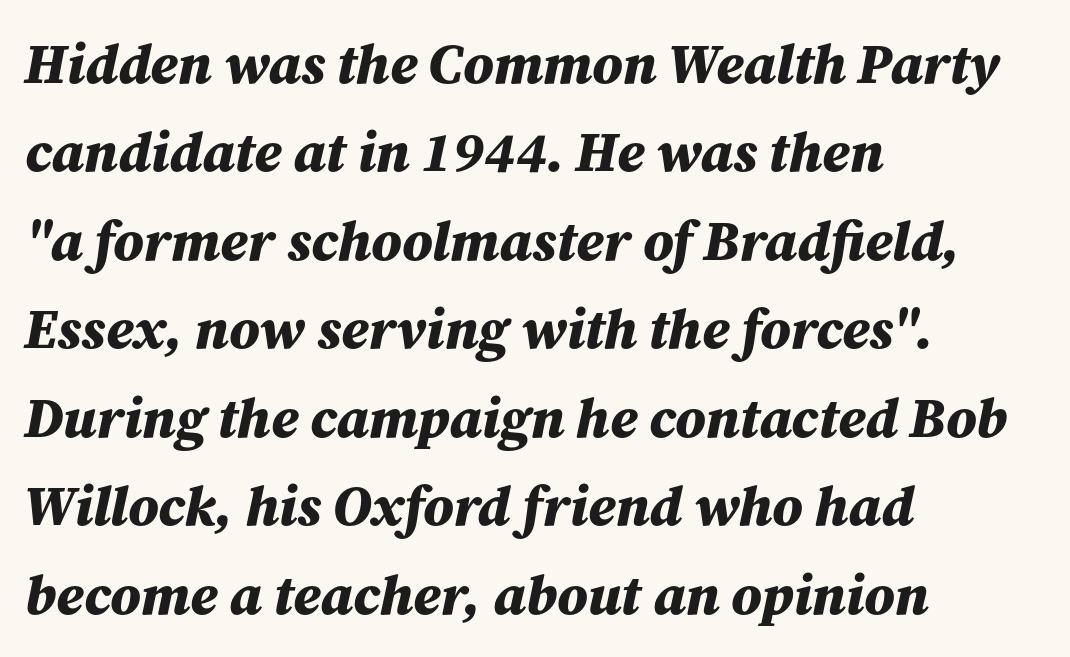
The image shows 56 px bold type, italic (leaning right); set left-aligned, normal line spacing (1.58x), normal letter spacing, not underlined; medium stroke contrast and a medium x-height.
